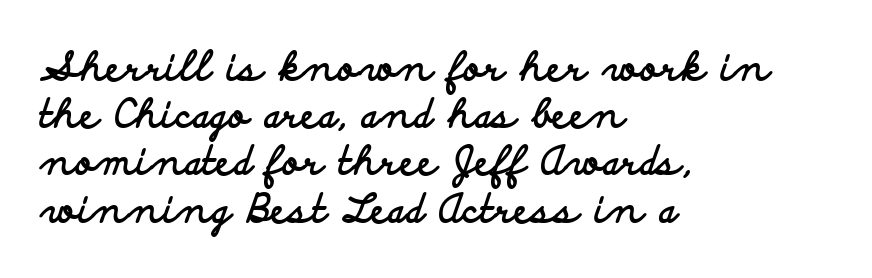
{"serif": "no", "bold": "yes", "weight": "bold", "width": "wide", "stroke_contrast": "low", "x_height": "small", "monospaced": "no", "underline": "no", "align": "left", "line_spacing_ratio": 1.21, "letter_spacing": "normal", "letter_spacing_em": 0.0, "glyph_px": 39}
